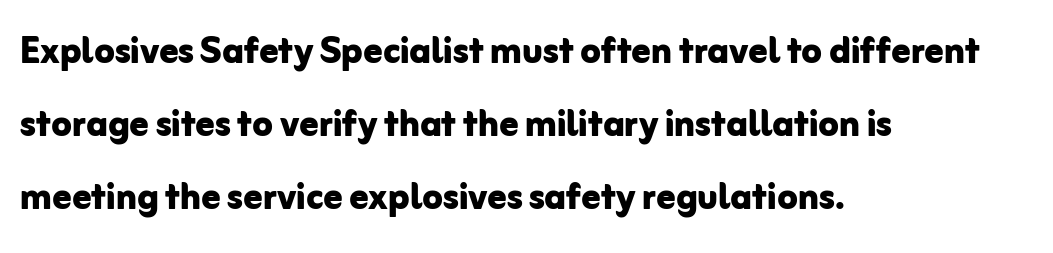
The image shows 47 px bold sans-serif type, upright; set left-aligned, normal line spacing (1.55x), normal letter spacing, not underlined; low stroke contrast and a medium x-height.
